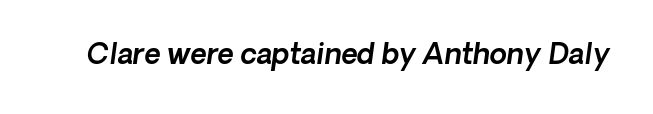
{"serif": "no", "width": "normal", "x_height": "medium", "monospaced": "no", "underline": "no", "letter_spacing": "normal", "letter_spacing_em": 0.0, "glyph_px": 28}
